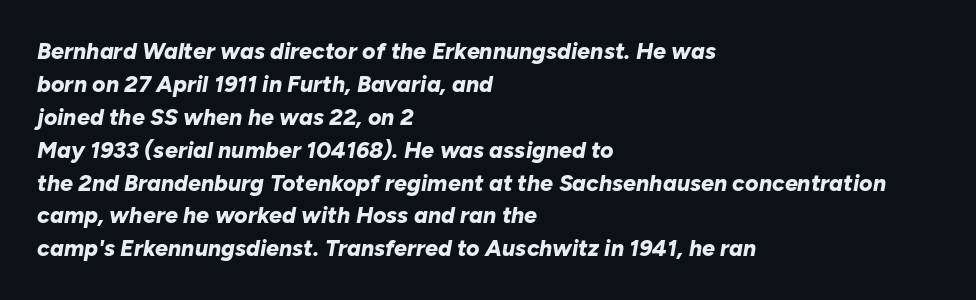
The image shows 23 px bold type, italic (leaning right); set left-aligned, normal line spacing (1.43x), normal letter spacing, not underlined.
